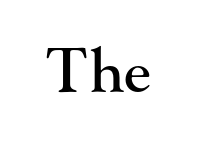
{"serif": "yes", "italic": "no", "width": "normal", "stroke_contrast": "high", "x_height": "small", "monospaced": "no", "underline": "no", "letter_spacing": "normal", "letter_spacing_em": 0.0, "glyph_px": 60}
